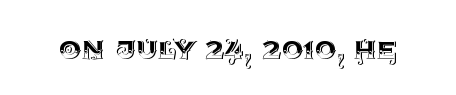
The image shows 36 px text type, upright; set normal letter spacing, not underlined; a large x-height.
